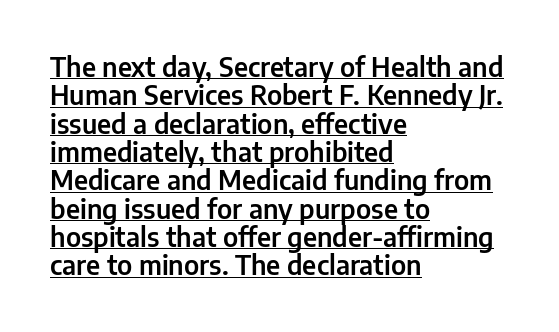
The image shows 26 px text type, upright; set left-aligned, tight line spacing (1.09x), normal letter spacing, underlined.
